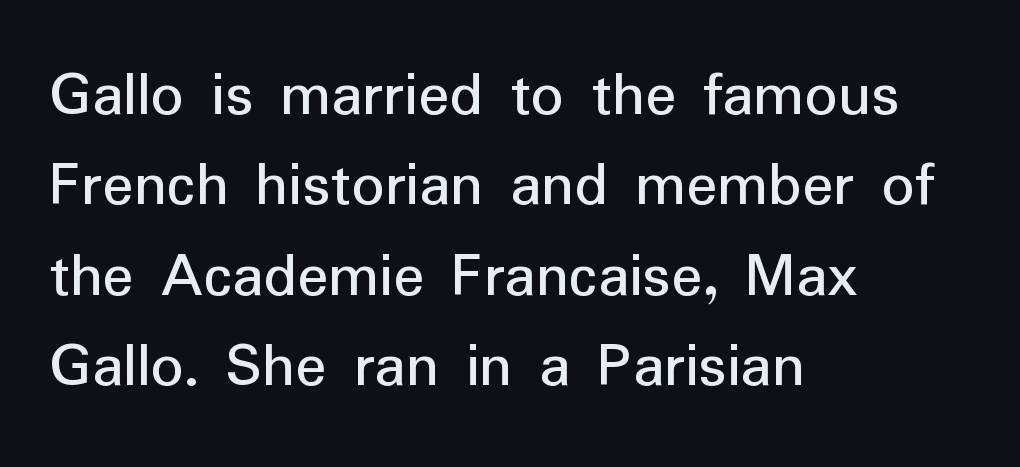
The image shows 65 px regular-weight sans-serif type, upright; set left-aligned, normal line spacing (1.39x), normal letter spacing, not underlined; low stroke contrast and a medium x-height.
